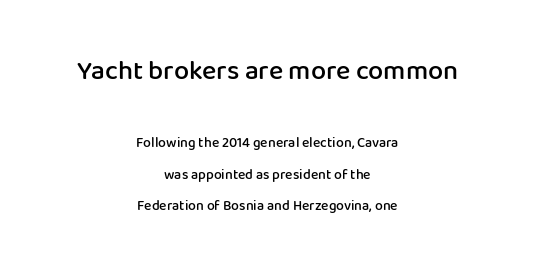
The image shows 27 px text type, upright; set centered, loose line spacing (2.25x), normal letter spacing, not underlined; the first (top) block is 1.93x larger.
